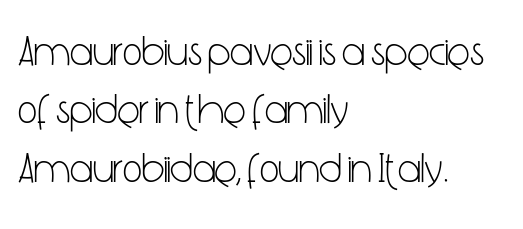
Characters remain perfectly vertical along every line. The setting favours the left margin, as ordinary paragraphs usually do. The text was rendered using a sans face with plain stroke endings. Normally led — the rows are evenly, conventionally spaced.
